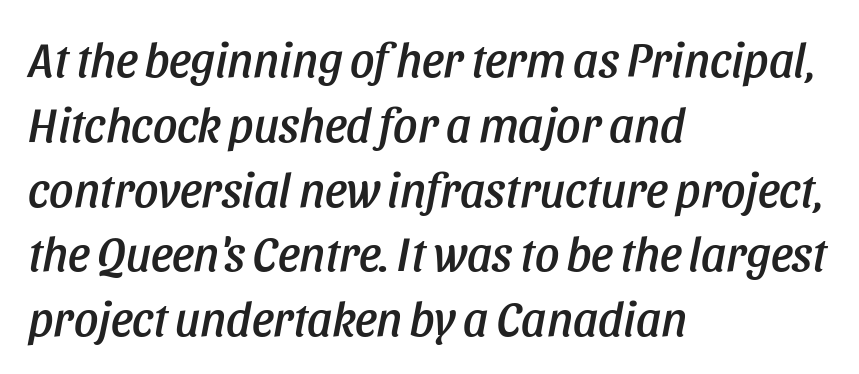
{"italic": "yes", "lean": "right", "slant_degrees": 11, "width": "condensed", "stroke_contrast": "low", "x_height": "large", "monospaced": "no", "underline": "no", "align": "left", "line_spacing": "normal", "line_spacing_ratio": 1.35, "letter_spacing": "normal", "letter_spacing_em": 0.0, "glyph_px": 48}
